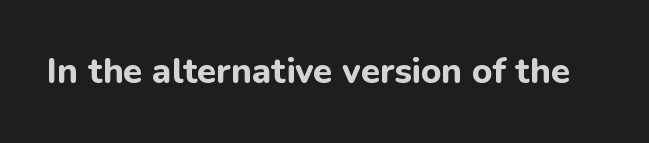
{"serif": "no", "italic": "no", "bold": "yes", "weight": "bold", "width": "normal", "stroke_contrast": "low", "x_height": "medium", "monospaced": "no", "underline": "no", "letter_spacing": "normal", "letter_spacing_em": 0.0, "glyph_px": 35}
